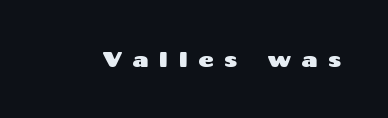
{"italic": "no", "underline": "no", "letter_spacing": "wide", "letter_spacing_em": 0.49, "glyph_px": 21}
